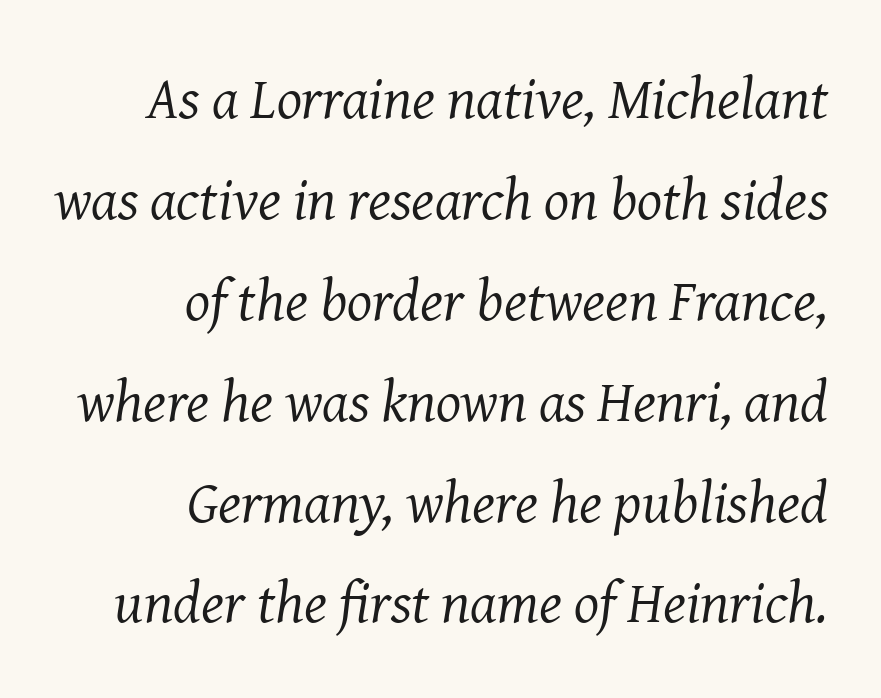
Q: Is the text bold? A: No.
Q: Is the text italic (slanted)? A: Yes, it leans right by about 8 degrees.
Q: Is the typeface a serif or a sans-serif typeface? A: Serif.
Q: Is the text underlined? A: No.
Q: How is the paragraph aligned? A: Right-aligned.
Q: Is the spacing between letters normal or unusually wide? A: Normal.
Q: Width (condensed, normal, or wide)? A: Normal.
Q: Stroke contrast? A: Medium.
Q: x-height? A: Medium.
Q: Monospaced? A: No.
